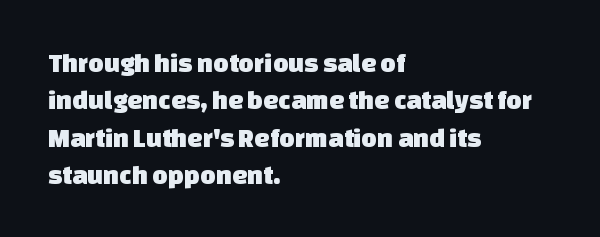
{"underline": "no", "align": "left", "line_spacing": "normal", "line_spacing_ratio": 1.38, "letter_spacing": "normal", "letter_spacing_em": 0.0, "glyph_px": 27}
